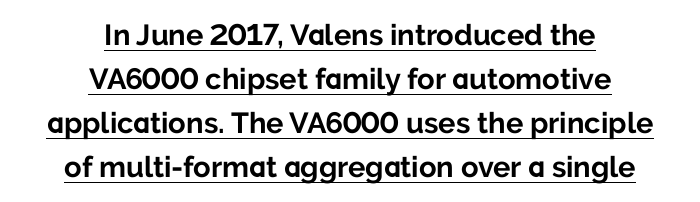
No extra tracking has been applied to these lines. Check where the strokes stop: nothing finishes them off — pure sans. Vertically, the passage feels balanced, rows spaced as you'd expect. Horizontally, the lines are justified to the midpoint only. Ascenders rise straight up at ninety degrees.
